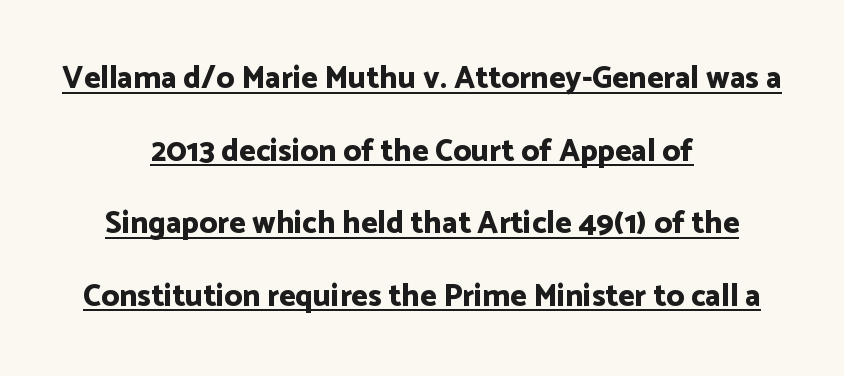
The image shows 31 px bold sans-serif type, upright; set centered, loose line spacing (2.34x), normal letter spacing, underlined; low stroke contrast and a medium x-height.
